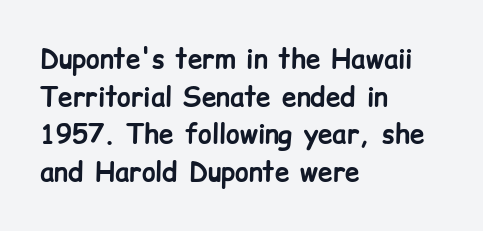
On the weight axis this lands at bold, roughly 700. Words float on clear page, feet unadorned. Interline gaps are of average width in this sample. The rendering keeps characters at their native spacing. In terms of posture, this sample is upright.
